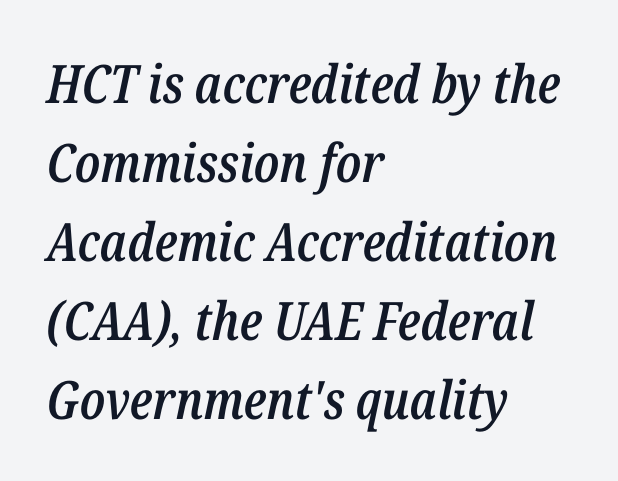
Q: Is the text bold? A: Semi-bold.
Q: Is the text italic (slanted)? A: Yes, it leans right by about 12 degrees.
Q: Is the text underlined? A: No.
Q: How is the paragraph aligned? A: Left-aligned.
Q: Is the spacing between letters normal or unusually wide? A: Normal.
Q: Is the spacing between lines tight, normal or loose? A: Normal.
Q: Width (condensed, normal, or wide)? A: Condensed.
Q: Stroke contrast? A: Low.
Q: x-height? A: Medium.
Q: Monospaced? A: No.
